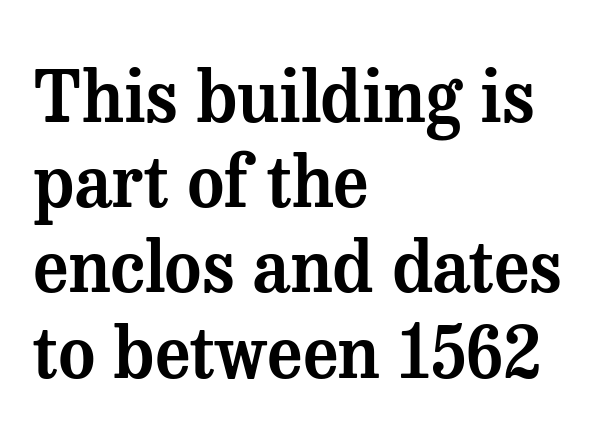
Character widths vary here, with narrow letters taking less room than wide ones. Note: serifs present on the glyphs. Tall strokes in this sample are plumb rather than angled. Words appear dense and cohesive because spacing is normal. The rag falls on the right side of this text block. The specimen omits any rule beneath the text block's lines.
